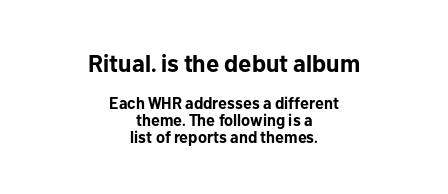
Bigger letters appear in the top chunk; the bottom chunk is reduced. The lines are quadded center. The font is running at its bold setting. This is roman type, the default non-slanted kind. Does the leading feel generous? Not at all — it's pinched. Type without underlining.
